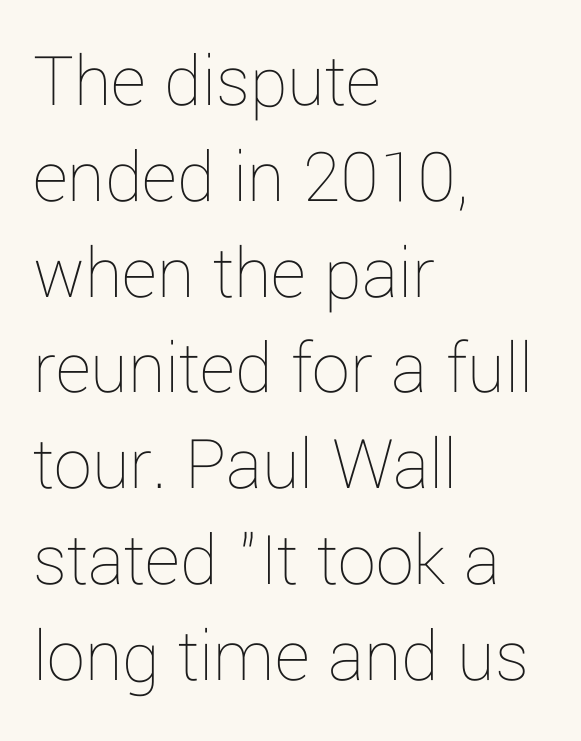
The image shows 76 px thin type, upright; set left-aligned, normal line spacing (1.26x), normal letter spacing, not underlined; low stroke contrast and a medium x-height.
